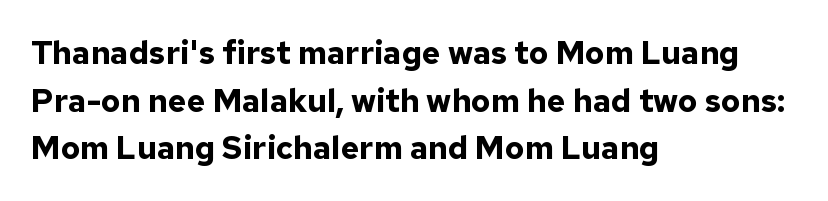
The image shows 32 px bold sans-serif type, upright; set left-aligned, normal line spacing (1.49x), normal letter spacing, not underlined; low stroke contrast and a medium x-height.
